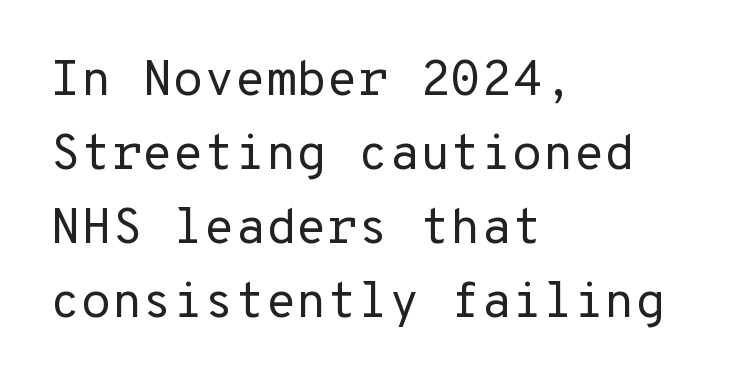
Each word holds together tightly as a unit, with standard inter-letter gaps. The rendering anchors every line to the left-hand side. In terms of leading, this rendering sits right in the middle. Posture: upright roman.
